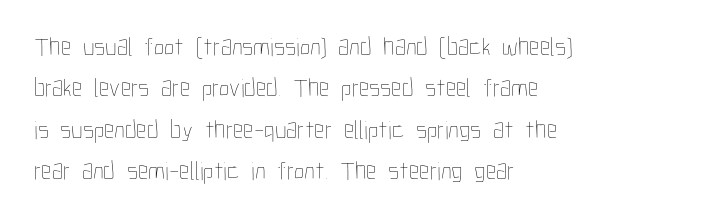
The image shows 26 px text type, upright; set left-aligned, normal line spacing (1.59x), normal letter spacing, not underlined.
